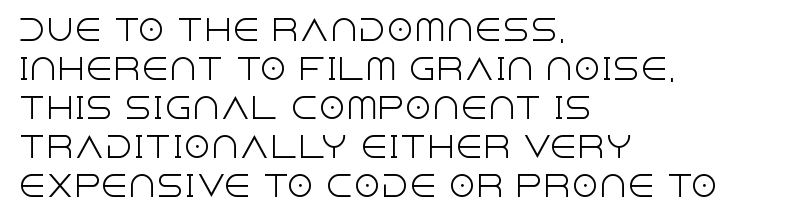
The image shows 28 px light sans-serif type, upright; set left-aligned, normal line spacing (1.39x), normal letter spacing, not underlined; a large x-height.
